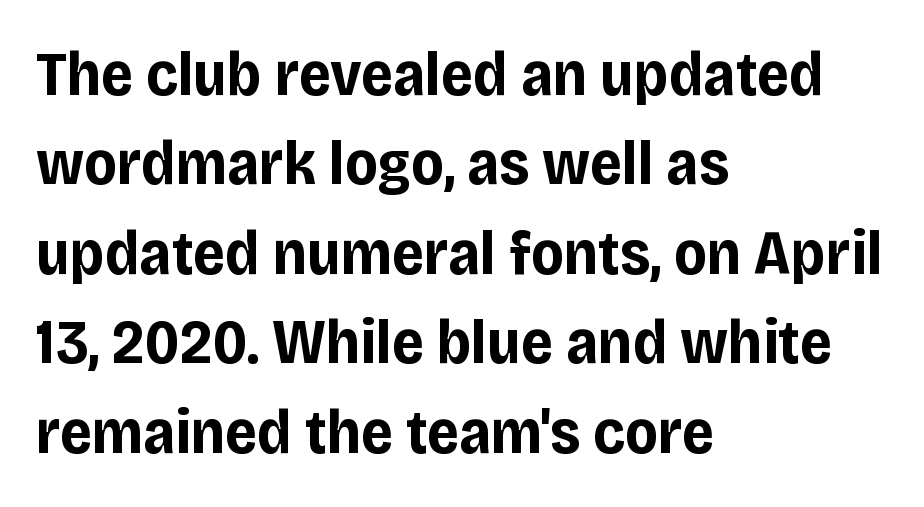
{"serif": "no", "italic": "no", "bold": "yes", "weight": "bold", "width": "normal", "stroke_contrast": "low", "x_height": "large", "monospaced": "no", "underline": "no", "align": "left", "line_spacing": "normal", "line_spacing_ratio": 1.42, "letter_spacing": "normal", "letter_spacing_em": 0.0, "glyph_px": 63}
